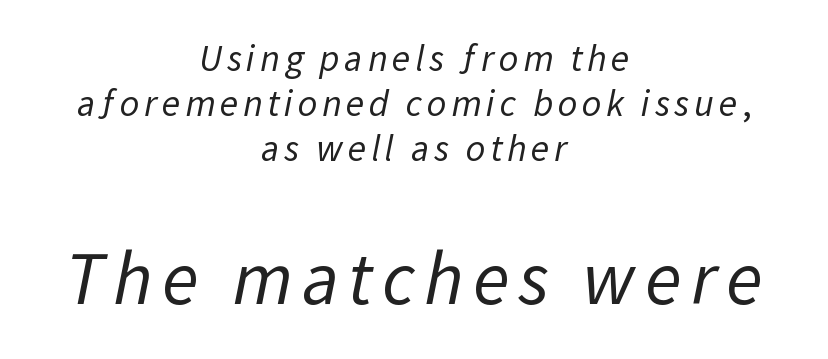
Q: Is the text bold? A: No.
Q: Is the typeface a serif or a sans-serif typeface? A: Sans-serif.
Q: Is the text underlined? A: No.
Q: How is the paragraph aligned? A: Centered.
Q: Which block of text is set in a larger size, the first (top) or the second (bottom)? A: The second (bottom) one.
Q: Width (condensed, normal, or wide)? A: Normal.
Q: Stroke contrast? A: Low.
Q: x-height? A: Medium.
Q: Monospaced? A: No.
